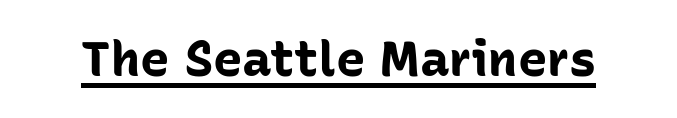
In terms of posture, this sample is upright. Looks like regular typesetting: each glyph gets only the width it needs. A typographer would call this underscored text. The rendering uses a bold face; every stroke is thick and dark. The letters carry no serifs — their stems end cleanly without finishing strokes. What stands out about the letter spacing? Nothing — it is the standard amount.
